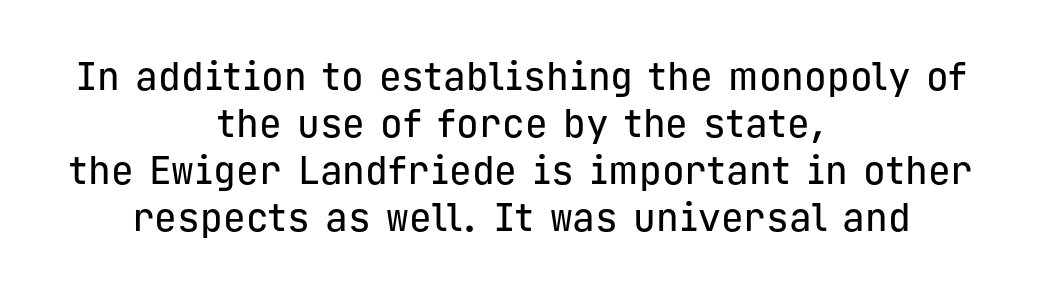
{"serif": "no", "italic": "no", "width": "normal", "stroke_contrast": "low", "x_height": "medium", "monospaced": "yes", "underline": "no", "align": "center", "line_spacing_ratio": 1.24, "letter_spacing": "normal", "letter_spacing_em": 0.0, "glyph_px": 38}
